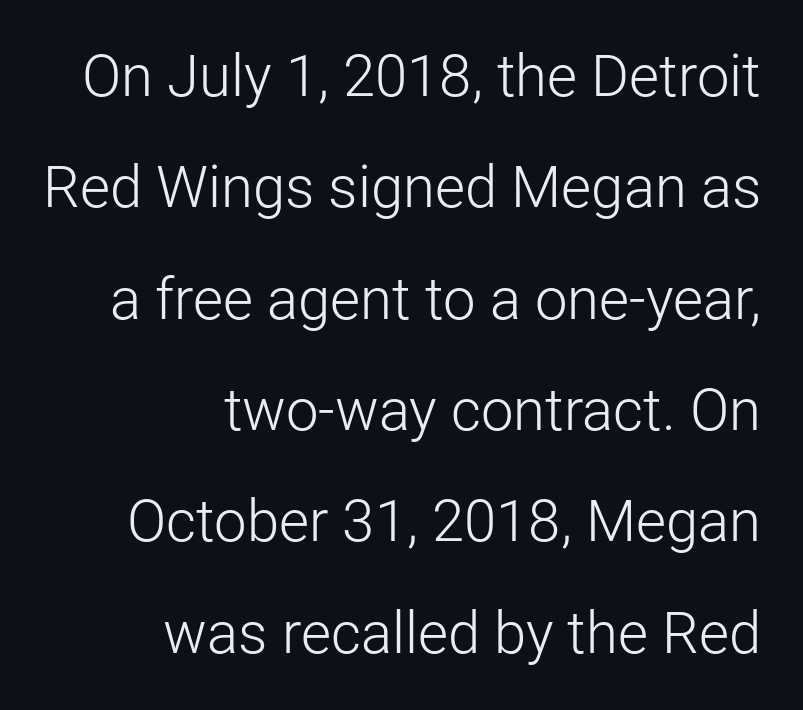
Q: Is the text bold? A: No.
Q: Is the text italic (slanted)? A: No, it is upright.
Q: Is the typeface a serif or a sans-serif typeface? A: Sans-serif.
Q: Is the text underlined? A: No.
Q: How is the paragraph aligned? A: Right-aligned.
Q: Is the spacing between letters normal or unusually wide? A: Normal.
Q: Is the spacing between lines tight, normal or loose? A: Loose.
Q: Width (condensed, normal, or wide)? A: Normal.
Q: Stroke contrast? A: Low.
Q: x-height? A: Medium.
Q: Monospaced? A: No.
